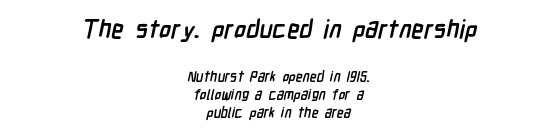
{"bold": "yes", "underline": "no", "align": "center", "line_spacing": "normal", "line_spacing_ratio": 1.29, "letter_spacing": "normal", "letter_spacing_em": 0.0, "larger_block": "first", "size_ratio": 1.79, "glyph_px": 25}
